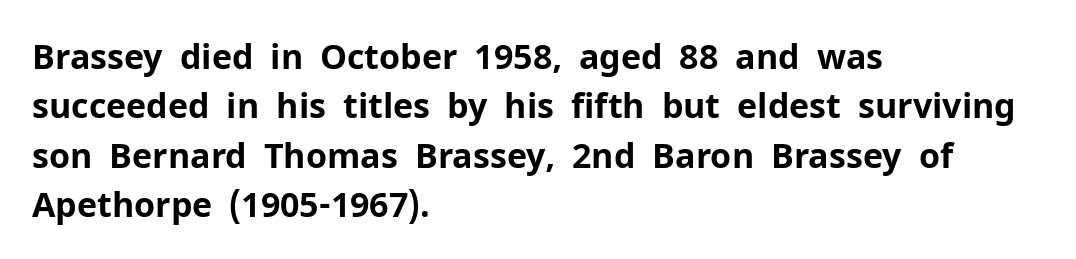
The image shows 34 px bold sans-serif type, upright; set left-aligned, normal line spacing (1.45x), normal letter spacing, not underlined; low stroke contrast and a medium x-height.
